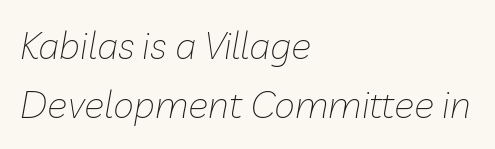
The image shows 38 px thin type, italic (leaning right); set left-aligned, normal line spacing (1.56x), normal letter spacing, not underlined; low stroke contrast and a medium x-height.
